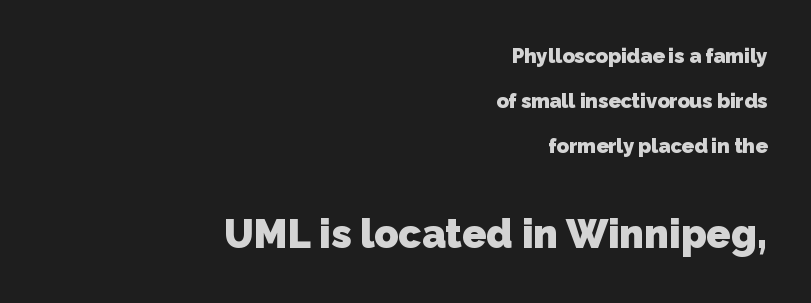
{"serif": "no", "bold": "yes", "weight": "heavy", "width": "normal", "stroke_contrast": "low", "x_height": "medium", "monospaced": "no", "underline": "no", "align": "right", "line_spacing": "loose", "line_spacing_ratio": 2.24, "letter_spacing": "normal", "letter_spacing_em": 0.0, "larger_block": "second", "size_ratio": 2.0, "glyph_px": 40}
